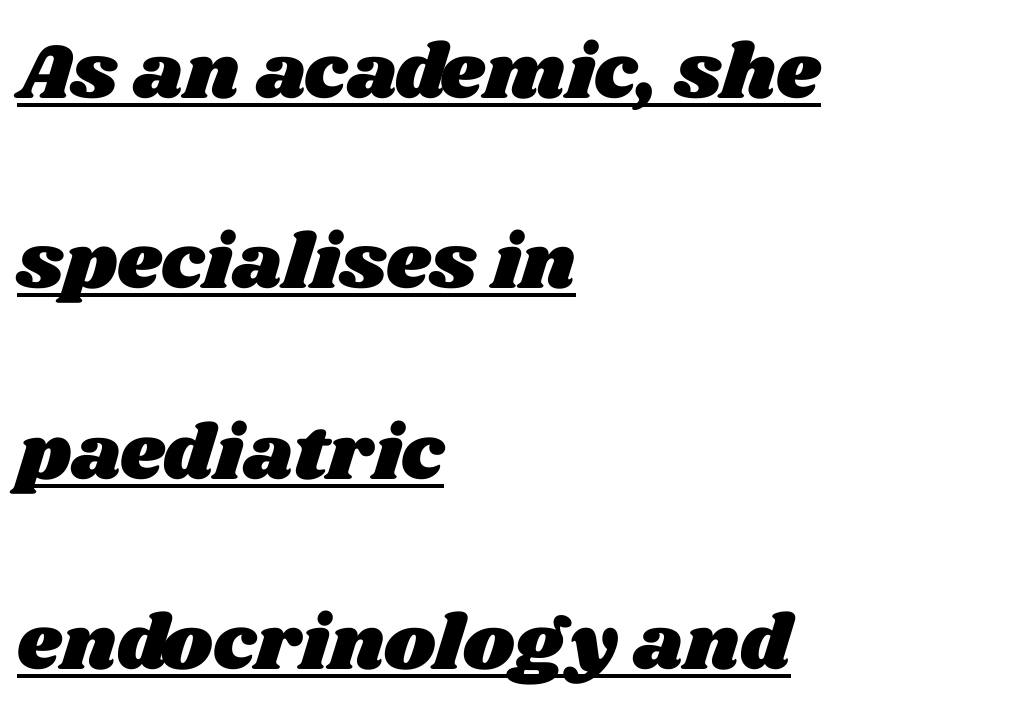
Looks like someone drew a line under every word here. These lines are set flush left with a ragged right edge. A typesetter would call this proportional, since set widths differ per character. Summary of vertical rhythm: relaxed, with wide interline spacing.
